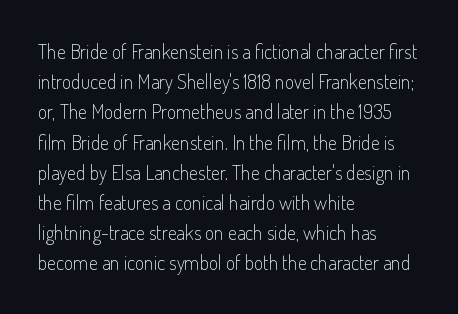
What stands out about the letter spacing? Nothing — it is the standard amount. The axis of the letterforms is exactly vertical. Check the space under the baseline: it is left empty. Evenly set lines give the paragraph a standard silhouette.
